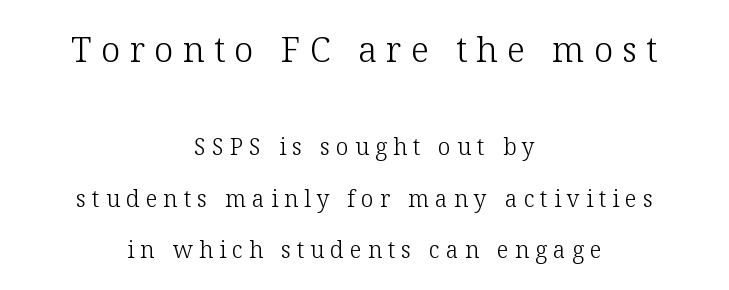
The image shows 35 px light serif type, upright; set centered, loose line spacing (2.24x), unusually wide letter spacing (+0.26 em), not underlined; the first (top) block is 1.52x larger; low stroke contrast and a medium x-height.
